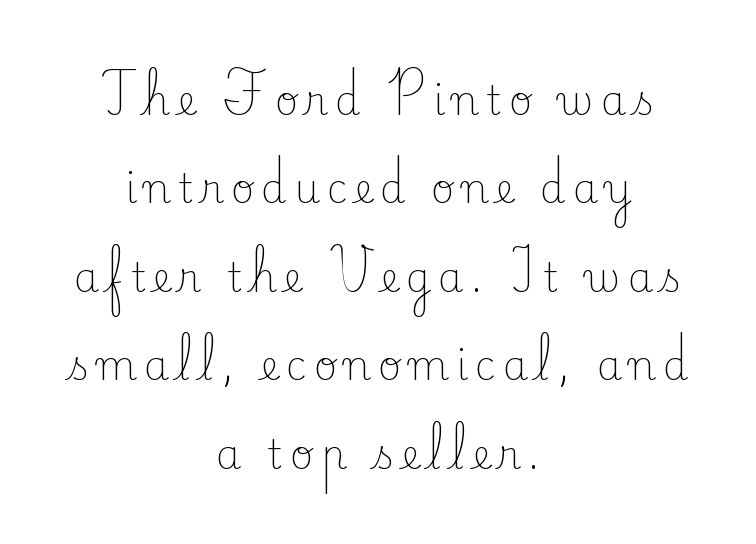
Q: Is the text bold? A: No.
Q: Is the text italic (slanted)? A: No, it is upright.
Q: Is the typeface a serif or a sans-serif typeface? A: Serif.
Q: Is the text underlined? A: No.
Q: How is the paragraph aligned? A: Centered.
Q: Is the spacing between lines tight, normal or loose? A: Loose.
Q: Width (condensed, normal, or wide)? A: Normal.
Q: Stroke contrast? A: Low.
Q: x-height? A: Small.
Q: Monospaced? A: No.
